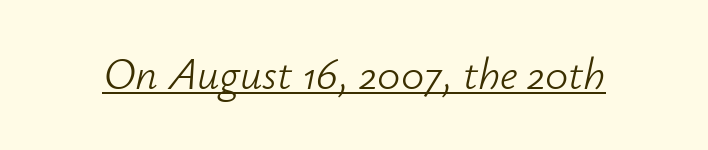
Q: Is the text bold? A: No.
Q: Is the text italic (slanted)? A: Yes, it leans right by about 12 degrees.
Q: Is the text underlined? A: Yes.
Q: Is the spacing between letters normal or unusually wide? A: Normal.
Q: Width (condensed, normal, or wide)? A: Normal.
Q: Stroke contrast? A: Low.
Q: x-height? A: Small.
Q: Monospaced? A: No.
